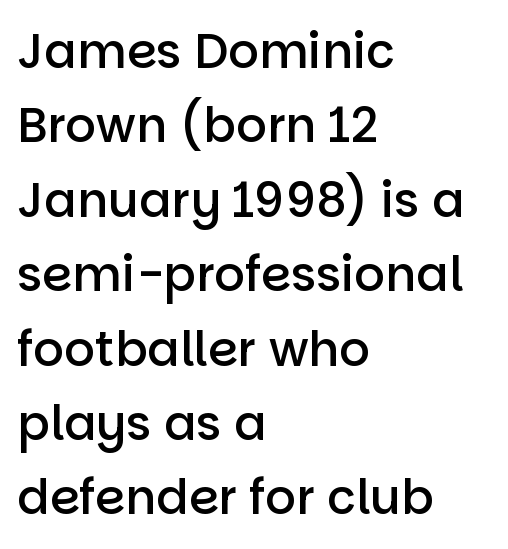
Q: Is the text bold? A: Semi-bold.
Q: Is the text italic (slanted)? A: No, it is upright.
Q: Is the typeface a serif or a sans-serif typeface? A: Sans-serif.
Q: Is the text underlined? A: No.
Q: How is the paragraph aligned? A: Left-aligned.
Q: Is the spacing between letters normal or unusually wide? A: Normal.
Q: Is the spacing between lines tight, normal or loose? A: Normal.
Q: Width (condensed, normal, or wide)? A: Normal.
Q: Stroke contrast? A: Low.
Q: x-height? A: Large.
Q: Monospaced? A: No.
